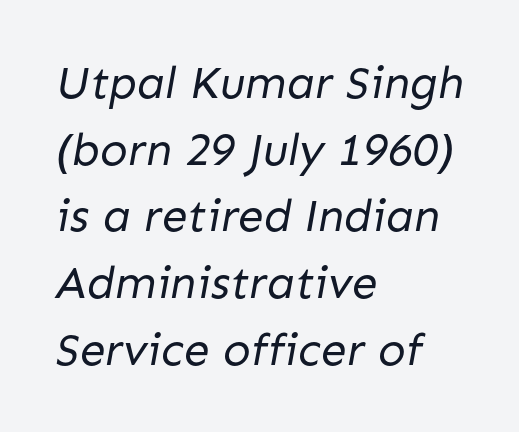
Q: Is the text bold? A: No.
Q: Is the typeface a serif or a sans-serif typeface? A: Sans-serif.
Q: Is the text underlined? A: No.
Q: How is the paragraph aligned? A: Left-aligned.
Q: Is the spacing between letters normal or unusually wide? A: Normal.
Q: Is the spacing between lines tight, normal or loose? A: Normal.
Q: Width (condensed, normal, or wide)? A: Normal.
Q: Stroke contrast? A: Low.
Q: x-height? A: Medium.
Q: Monospaced? A: No.
